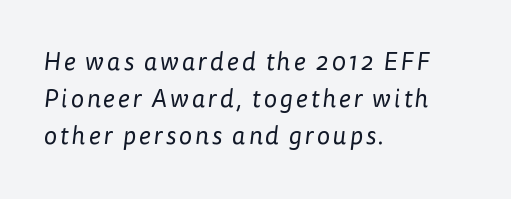
Q: Is the text bold? A: No.
Q: Is the text underlined? A: No.
Q: How is the paragraph aligned? A: Left-aligned.
Q: Is the spacing between lines tight, normal or loose? A: Normal.
